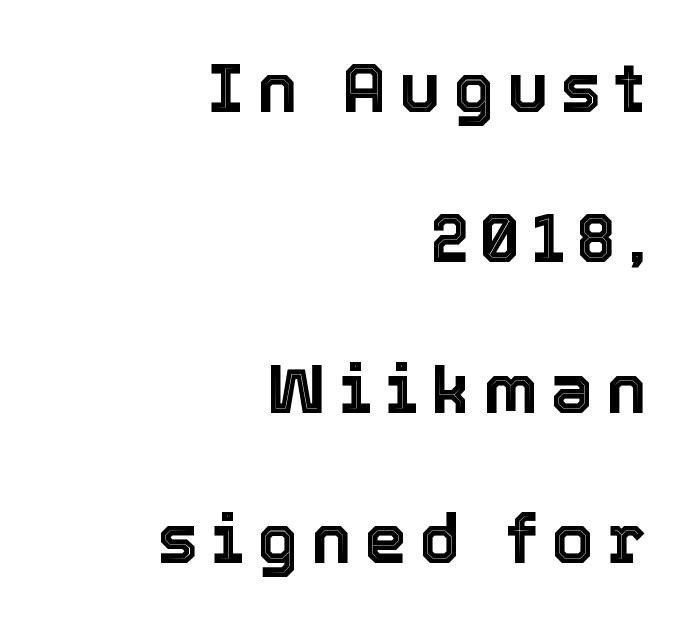
The image shows 68 px text type, upright; set right-aligned, loose line spacing (2.21x), not underlined; a medium x-height.
